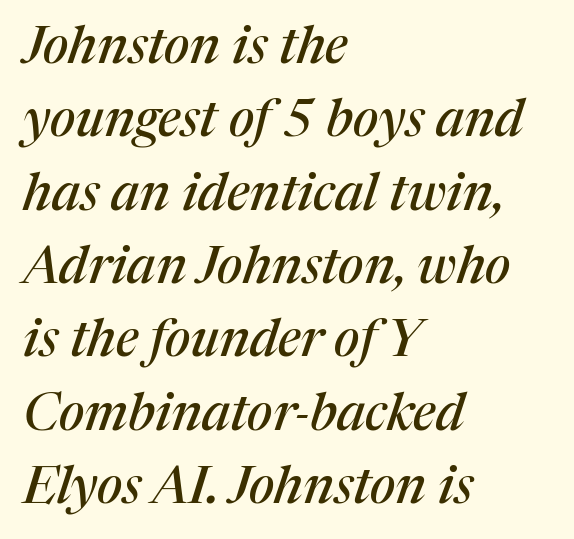
The image shows 52 px serif type, italic (leaning right); set left-aligned, normal line spacing (1.41x), normal letter spacing, not underlined; medium stroke contrast and a medium x-height.
